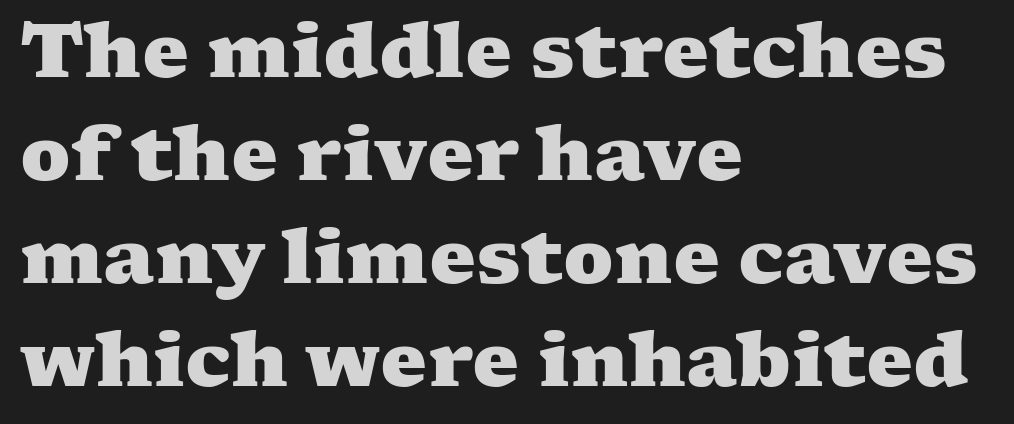
Q: Is the text bold? A: Yes.
Q: Is the typeface a serif or a sans-serif typeface? A: Serif.
Q: Is the text underlined? A: No.
Q: How is the paragraph aligned? A: Left-aligned.
Q: Is the spacing between letters normal or unusually wide? A: Normal.
Q: Is the spacing between lines tight, normal or loose? A: Normal.
Q: Width (condensed, normal, or wide)? A: Wide.
Q: Stroke contrast? A: Medium.
Q: x-height? A: Medium.
Q: Monospaced? A: No.
